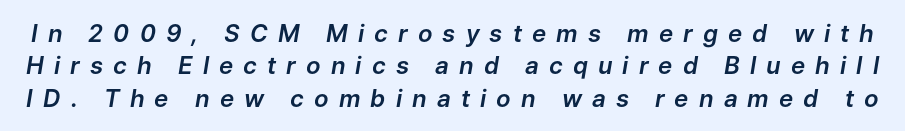
The image shows 24 px text type, italic (leaning right); set normal line spacing (1.35x), unusually wide letter spacing (+0.42 em), not underlined.
